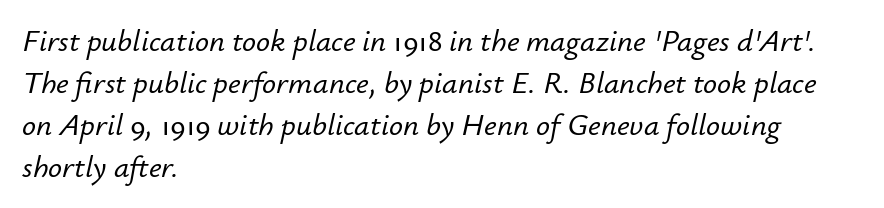
The image shows 31 px text type, italic (leaning right); set left-aligned, normal line spacing (1.35x), normal letter spacing, not underlined; low stroke contrast and a small x-height.
